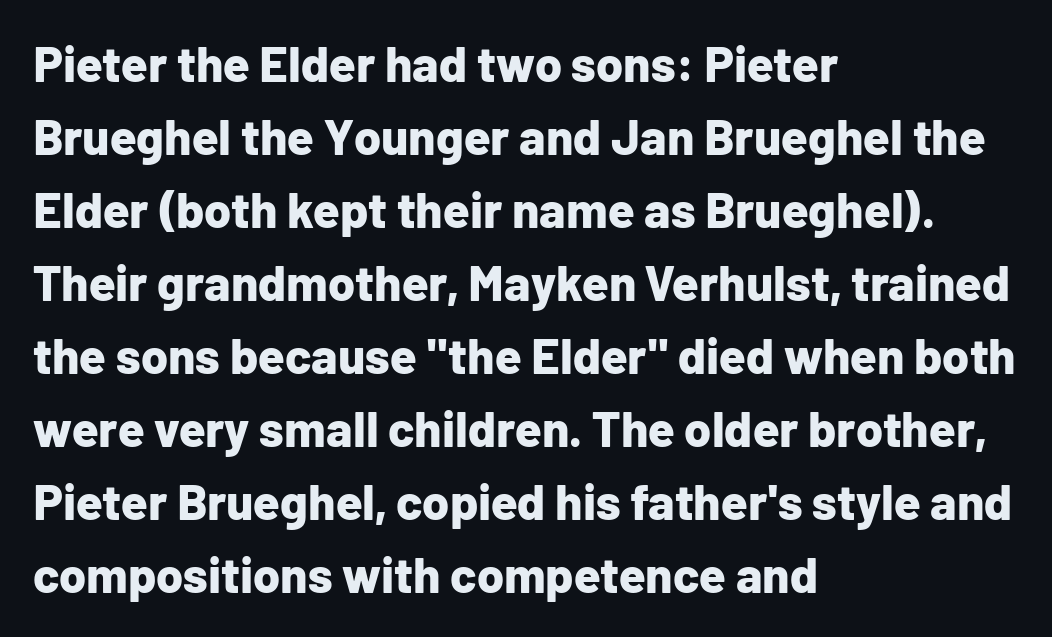
In terms of leading, this rendering sits right in the middle. The letters carry no serifs — their stems end cleanly without finishing strokes. Rendered with straight, roman letterforms. The setting favours the left margin, as ordinary paragraphs usually do.
